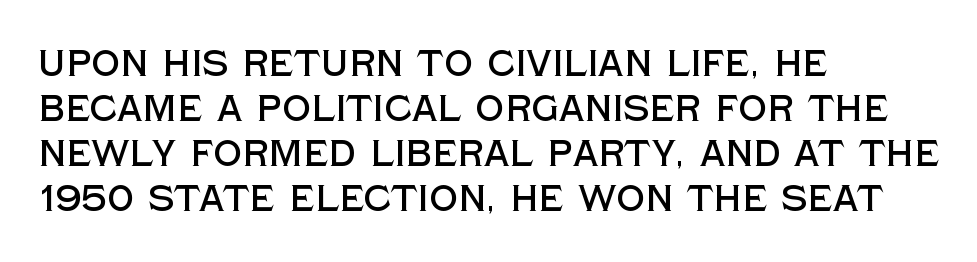
Q: Is the text italic (slanted)? A: No, it is upright.
Q: Is the typeface a serif or a sans-serif typeface? A: Sans-serif.
Q: Is the text underlined? A: No.
Q: How is the paragraph aligned? A: Left-aligned.
Q: Is the spacing between letters normal or unusually wide? A: Normal.
Q: Is the spacing between lines tight, normal or loose? A: Normal.
Q: Width (condensed, normal, or wide)? A: Normal.
Q: x-height? A: Large.
Q: Monospaced? A: No.
